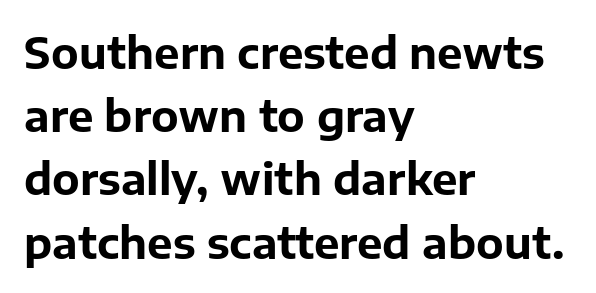
Q: Is the text bold? A: Yes.
Q: Is the text italic (slanted)? A: No, it is upright.
Q: Is the typeface a serif or a sans-serif typeface? A: Sans-serif.
Q: Is the text underlined? A: No.
Q: How is the paragraph aligned? A: Left-aligned.
Q: Is the spacing between letters normal or unusually wide? A: Normal.
Q: Is the spacing between lines tight, normal or loose? A: Normal.
Q: Width (condensed, normal, or wide)? A: Normal.
Q: Stroke contrast? A: Low.
Q: x-height? A: Medium.
Q: Monospaced? A: No.
